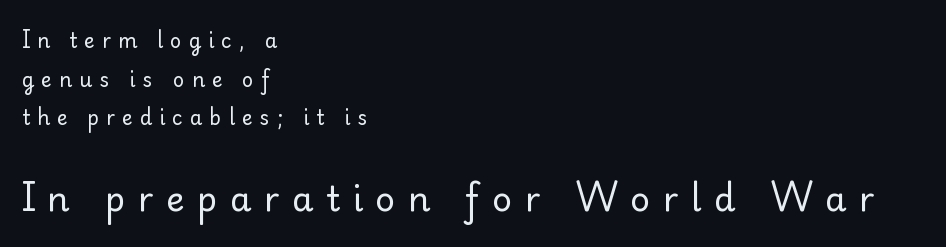
The image shows 35 px regular-weight serif type, upright; set left-aligned, loose line spacing (1.93x), unusually wide letter spacing (+0.35 em), not underlined; the second (bottom) block is 1.75x larger; low stroke contrast and a small x-height.
